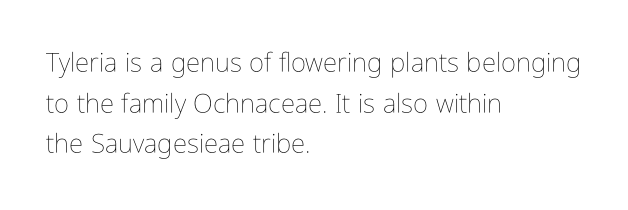
The image shows 26 px text type, upright; set left-aligned, normal line spacing (1.56x), normal letter spacing, not underlined.
